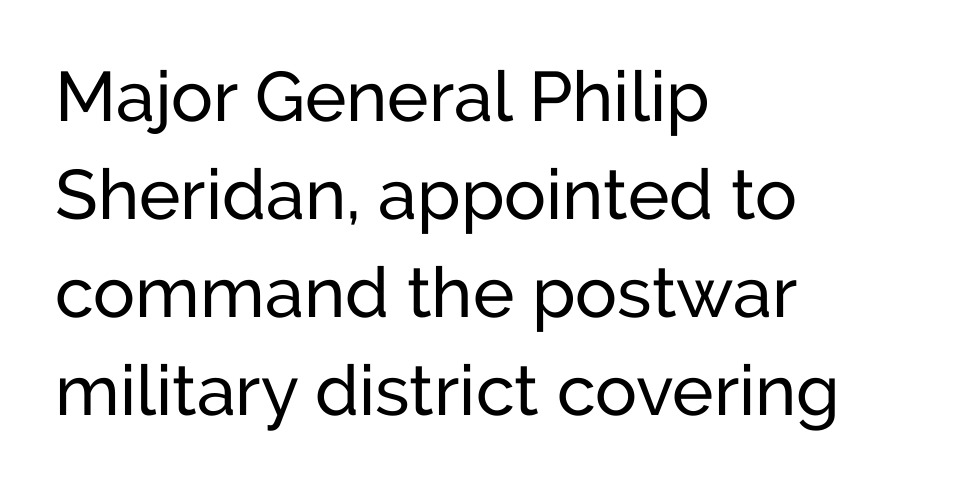
Q: Is the text bold? A: No.
Q: Is the text italic (slanted)? A: No, it is upright.
Q: Is the typeface a serif or a sans-serif typeface? A: Sans-serif.
Q: Is the text underlined? A: No.
Q: How is the paragraph aligned? A: Left-aligned.
Q: Is the spacing between letters normal or unusually wide? A: Normal.
Q: Is the spacing between lines tight, normal or loose? A: Normal.
Q: Width (condensed, normal, or wide)? A: Normal.
Q: Stroke contrast? A: Low.
Q: x-height? A: Medium.
Q: Monospaced? A: No.
